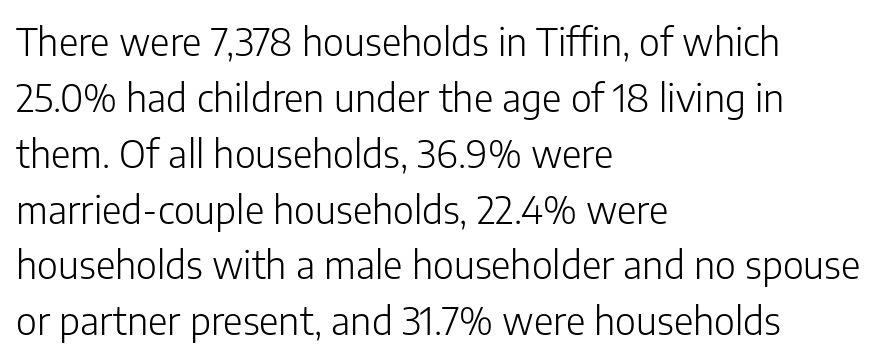
The face used here is a sans, in the tradition of grotesques and geometrics. Heft: none added — not bold. The gap between lines stays unmarked. Do the letters lean? They stand straight. Regular leading. Horizontal alignment here is leftward, the default for most running prose.
